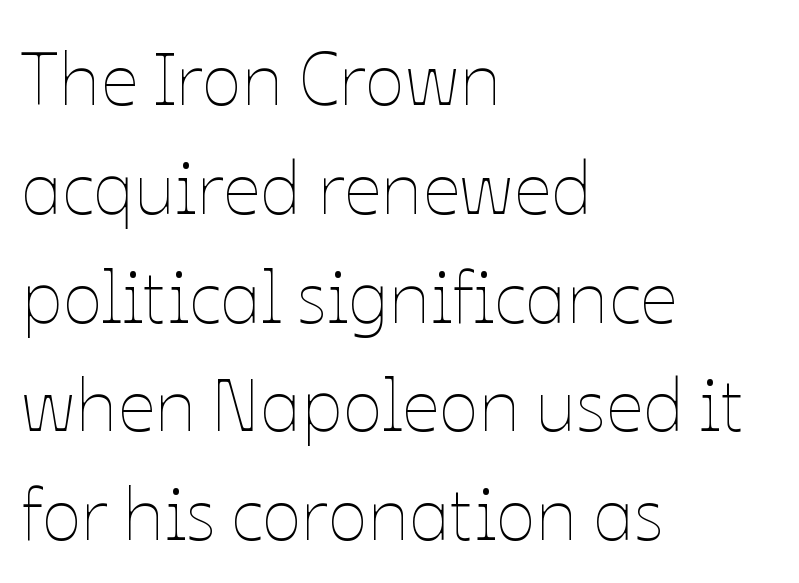
Tracking value appears to be zero — textbook default spacing. Typeset ragged right — the left edge is the straight one. Quick note: underline off. Spacing verdict: proportional, widths tailored to each character. Think standard paragraph weight, or any step lighter than that. This sample keeps an unexceptional amount of space between lines.
